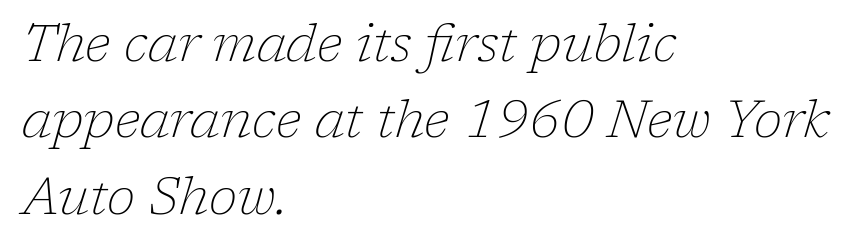
Every character sits at an angle, as italics do. The passage shown stacks its lines at a standard gap. Heft: none added — not bold. A typesetter would call this proportional, since set widths differ per character.
